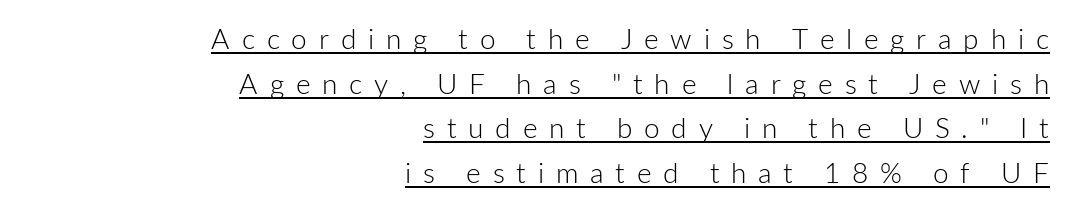
Q: Is the text bold? A: No.
Q: Is the text italic (slanted)? A: No, it is upright.
Q: Is the typeface a serif or a sans-serif typeface? A: Sans-serif.
Q: Is the text underlined? A: Yes.
Q: How is the paragraph aligned? A: Right-aligned.
Q: Is the spacing between letters normal or unusually wide? A: Unusually wide.
Q: Is the spacing between lines tight, normal or loose? A: Normal.
Q: Width (condensed, normal, or wide)? A: Normal.
Q: Stroke contrast? A: Low.
Q: x-height? A: Medium.
Q: Monospaced? A: No.
